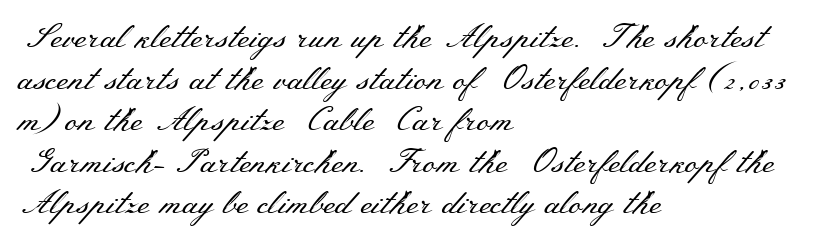
Q: Is the text bold? A: No.
Q: Is the text italic (slanted)? A: Yes.
Q: Is the typeface a serif or a sans-serif typeface? A: Serif.
Q: Is the text underlined? A: No.
Q: How is the paragraph aligned? A: Left-aligned.
Q: Is the spacing between letters normal or unusually wide? A: Normal.
Q: Is the spacing between lines tight, normal or loose? A: Normal.
Q: Width (condensed, normal, or wide)? A: Wide.
Q: Stroke contrast? A: Medium.
Q: x-height? A: Small.
Q: Monospaced? A: No.
